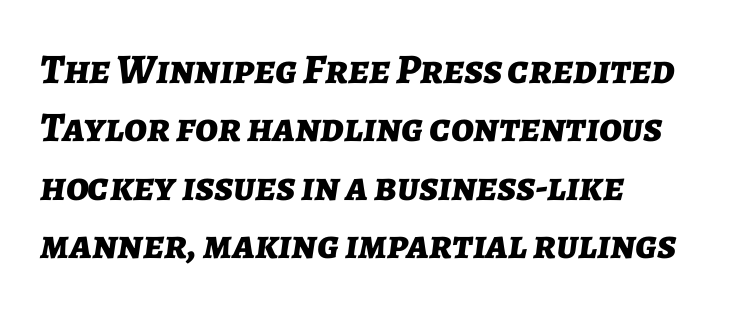
{"italic": "yes", "lean": "right", "slant_degrees": 7, "bold": "yes", "weight": "bold", "width": "normal", "stroke_contrast": "low", "x_height": "medium", "monospaced": "no", "underline": "no", "align": "left", "line_spacing": "normal", "line_spacing_ratio": 1.39, "letter_spacing": "normal", "letter_spacing_em": 0.0, "glyph_px": 42}
